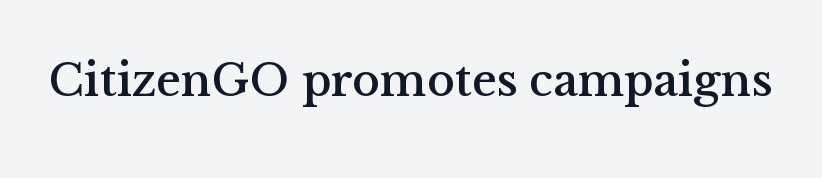
Q: Is the text italic (slanted)? A: No, it is upright.
Q: Is the typeface a serif or a sans-serif typeface? A: Serif.
Q: Is the text underlined? A: No.
Q: Is the spacing between letters normal or unusually wide? A: Normal.
Q: Width (condensed, normal, or wide)? A: Normal.
Q: Stroke contrast? A: Medium.
Q: x-height? A: Medium.
Q: Monospaced? A: No.
